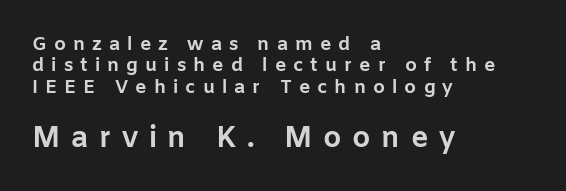
Q: Is the text bold? A: Yes.
Q: Is the text italic (slanted)? A: No, it is upright.
Q: Is the typeface a serif or a sans-serif typeface? A: Sans-serif.
Q: Is the text underlined? A: No.
Q: How is the paragraph aligned? A: Left-aligned.
Q: Is the spacing between letters normal or unusually wide? A: Unusually wide.
Q: Is the spacing between lines tight, normal or loose? A: Tight.
Q: Which block of text is set in a larger size, the first (top) or the second (bottom)? A: The second (bottom) one.
Q: Width (condensed, normal, or wide)? A: Normal.
Q: Stroke contrast? A: Low.
Q: x-height? A: Medium.
Q: Monospaced? A: No.
